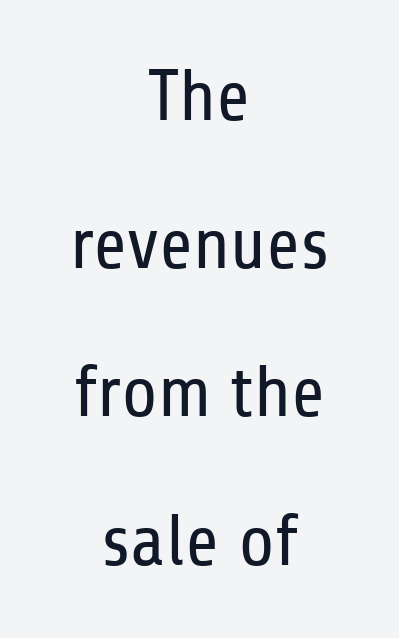
Q: Is the text bold? A: No.
Q: Is the text italic (slanted)? A: No, it is upright.
Q: Is the typeface a serif or a sans-serif typeface? A: Sans-serif.
Q: Is the text underlined? A: No.
Q: How is the paragraph aligned? A: Centered.
Q: Is the spacing between letters normal or unusually wide? A: Normal.
Q: Is the spacing between lines tight, normal or loose? A: Loose.
Q: Width (condensed, normal, or wide)? A: Condensed.
Q: Stroke contrast? A: Low.
Q: x-height? A: Medium.
Q: Monospaced? A: No.
